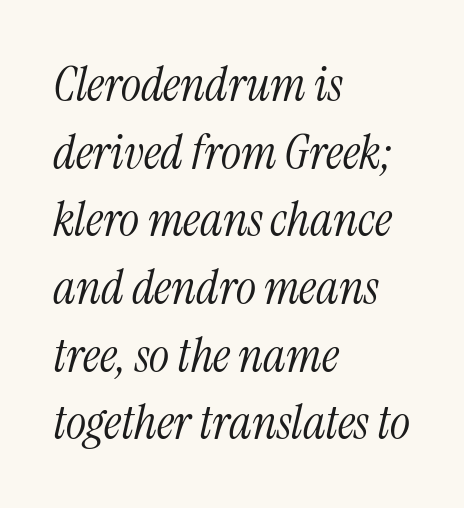
The rendering uses a moderate line-height, typical for paragraphs. A clean baseline with only descenders dipping below it. Is the letter spacing exaggerated? No — it looks like the ordinary default. Bold? No — there's no thickening of the strokes. A serif font was chosen for this passage. The font's italic variant was chosen for this text.
